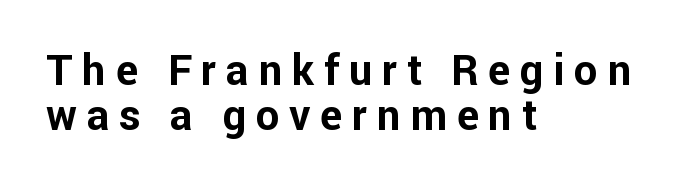
{"serif": "no", "italic": "no", "bold": "yes", "weight": "bold", "width": "normal", "stroke_contrast": "low", "x_height": "medium", "monospaced": "no", "underline": "no", "align": "left", "line_spacing": "tight", "line_spacing_ratio": 1.08, "letter_spacing": "wide", "letter_spacing_em": 0.23, "glyph_px": 42}
